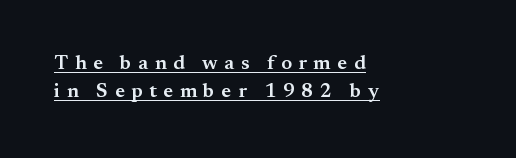
Line spacing here is normal. A roman cut, with each character standing at attention. The face used here is rendered with a markedly widened letterfit. Moderately thickened strokes mark this as semibold type. Underlined type. Teacher's note: observe the even left margin — that is flush-left alignment.
